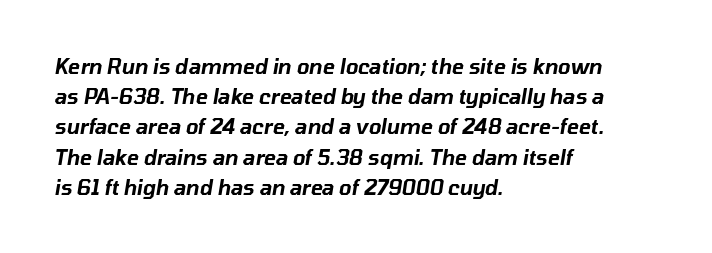
{"italic": "yes", "lean": "right", "slant_degrees": 10, "underline": "no", "align": "left", "line_spacing": "normal", "line_spacing_ratio": 1.51, "letter_spacing": "normal", "letter_spacing_em": 0.0, "glyph_px": 20}
